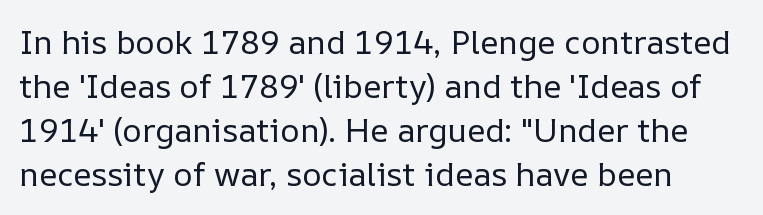
This rendering leaves character spacing at its baseline value. Students, observe: this is what conventionally led text looks like. The face used here is proportionally spaced, like ordinary book or web type. Has an underline been added? It has not.
